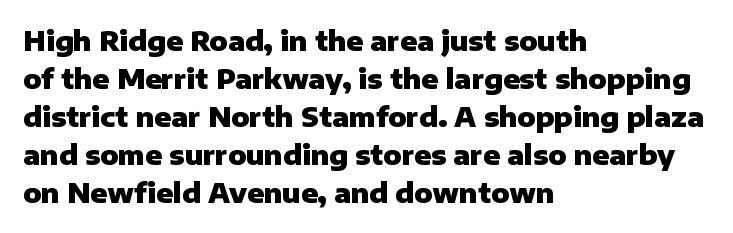
{"italic": "no", "bold": "yes", "underline": "no", "align": "left", "line_spacing": "normal", "line_spacing_ratio": 1.41, "letter_spacing": "normal", "letter_spacing_em": 0.0, "glyph_px": 27}
